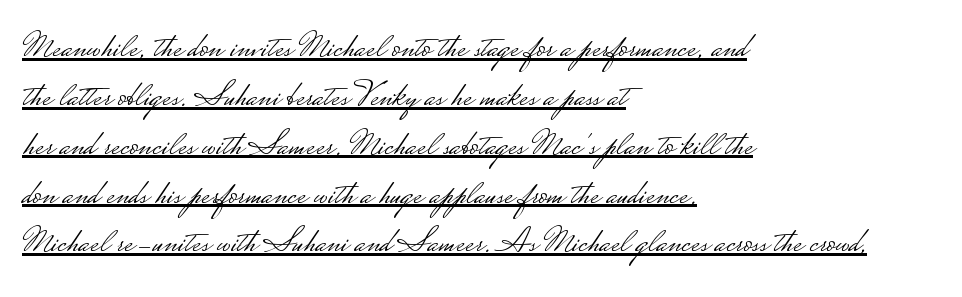
The rendering uses the underline text-decoration. The font sits on the lighter half of the weight spectrum, regular included. Left-aligned paragraph, ragged on the right. The vertical gap from one line to the next is medium.
